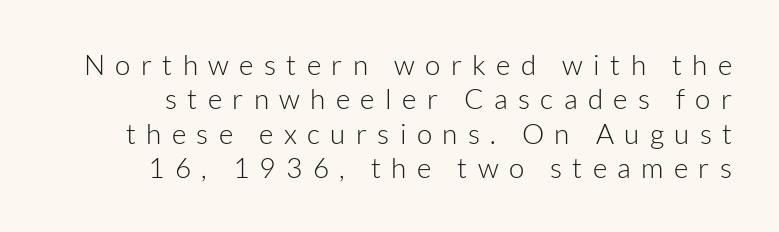
Q: Is the text bold? A: No.
Q: Is the text italic (slanted)? A: No, it is upright.
Q: Is the typeface a serif or a sans-serif typeface? A: Sans-serif.
Q: Is the text underlined? A: No.
Q: Is the spacing between letters normal or unusually wide? A: Unusually wide.
Q: Width (condensed, normal, or wide)? A: Normal.
Q: Stroke contrast? A: Low.
Q: x-height? A: Medium.
Q: Monospaced? A: No.
